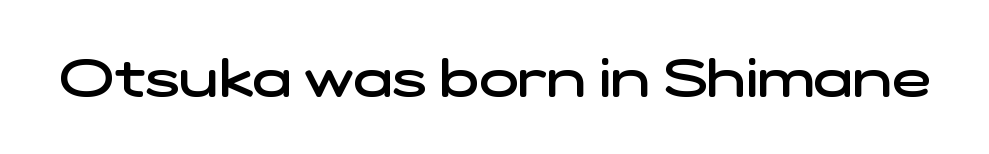
Q: Is the text bold? A: Semi-bold.
Q: Is the typeface a serif or a sans-serif typeface? A: Sans-serif.
Q: Is the text underlined? A: No.
Q: Is the spacing between letters normal or unusually wide? A: Normal.
Q: Width (condensed, normal, or wide)? A: Wide.
Q: Stroke contrast? A: Low.
Q: x-height? A: Medium.
Q: Monospaced? A: No.
